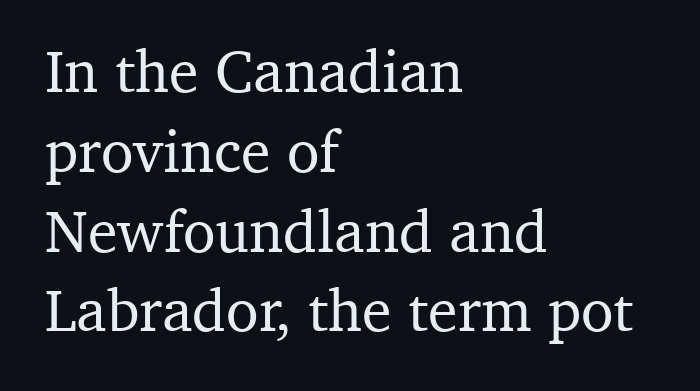
The words here are not underlined. Each letter keeps its own natural width here, so spacing adapts to shape. Does the lettering tilt? It doesn't — this is upright. Short and long lines alike share a common starting point at left. Glyph-to-glyph distance matches everyday printed text. Compared with typical paragraphs, the rows here are spaced about the same.
